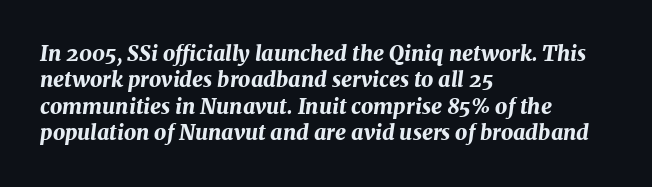
Q: Is the text bold? A: Yes.
Q: Is the text italic (slanted)? A: Yes, it leans right by about 7 degrees.
Q: Is the text underlined? A: No.
Q: How is the paragraph aligned? A: Left-aligned.
Q: Is the spacing between letters normal or unusually wide? A: Normal.
Q: Is the spacing between lines tight, normal or loose? A: Normal.
